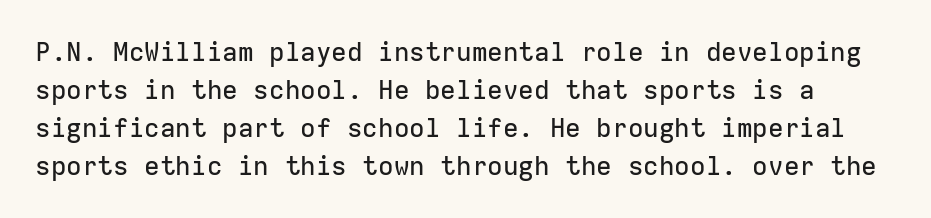
Q: Is the text italic (slanted)? A: No, it is upright.
Q: Is the text underlined? A: No.
Q: Is the spacing between letters normal or unusually wide? A: Normal.
Q: Is the spacing between lines tight, normal or loose? A: Normal.
